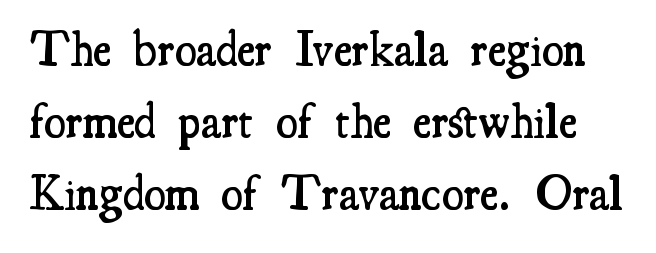
The image shows 49 px semibold, condensed serif type, upright; set normal line spacing (1.47x), normal letter spacing, not underlined; medium stroke contrast and a small x-height.
